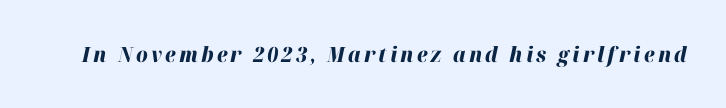
The image shows 21 px bold type, italic (leaning right); set not underlined.
